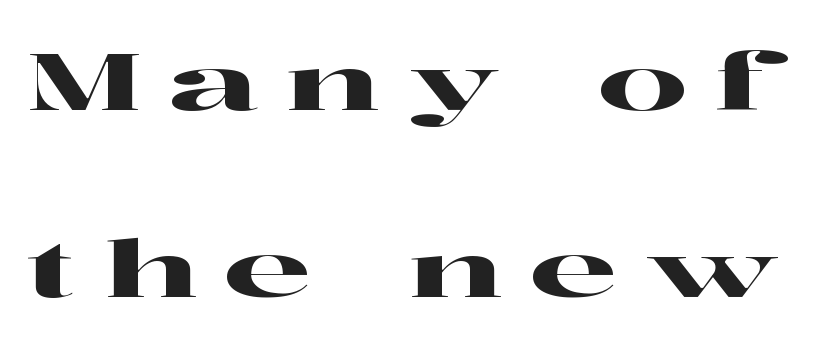
{"serif": "yes", "italic": "no", "width": "wide", "stroke_contrast": "high", "x_height": "medium", "monospaced": "no", "underline": "no", "line_spacing": "loose", "line_spacing_ratio": 2.37, "letter_spacing": "wide", "letter_spacing_em": 0.34, "glyph_px": 79}
